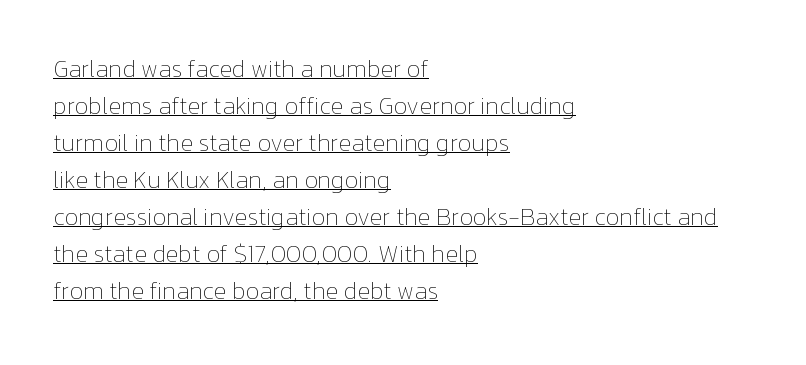
{"italic": "no", "bold": "no", "underline": "yes", "align": "left", "line_spacing": "normal", "line_spacing_ratio": 1.54, "letter_spacing": "normal", "letter_spacing_em": 0.0, "glyph_px": 24}
